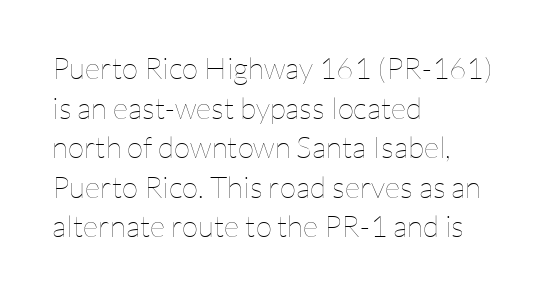
{"italic": "no", "bold": "no", "weight": "thin", "width": "normal", "stroke_contrast": "low", "x_height": "medium", "monospaced": "no", "underline": "no", "align": "left", "line_spacing": "normal", "line_spacing_ratio": 1.32, "letter_spacing": "normal", "letter_spacing_em": 0.0, "glyph_px": 30}
